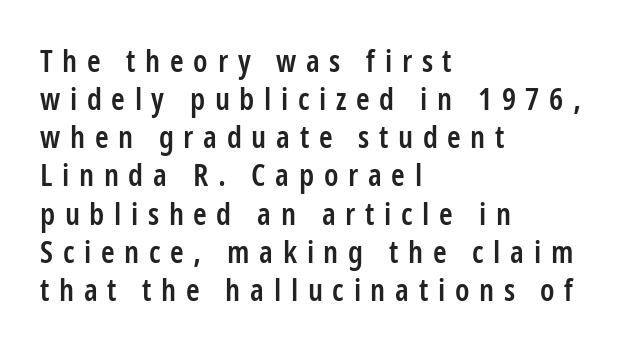
This is the regular roman posture of the typeface. Proportional: the letters do not fall into vertical columns. The glyphs are unaccompanied by any horizontal stroke below them. Type style note: lacks serifs. The passage shown is semibold, sitting just below true bold.
